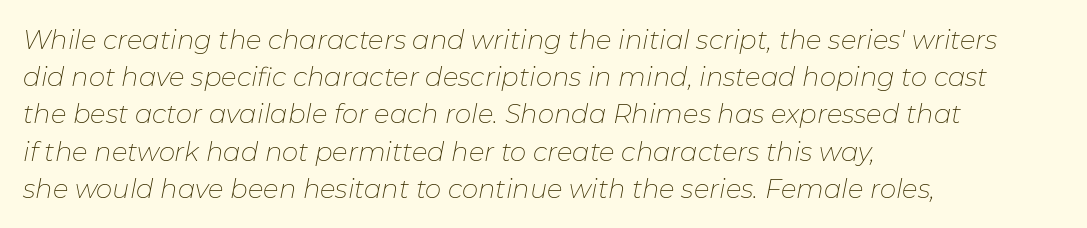
Evenly set lines give the paragraph a standard silhouette. The strokes are not fattened; the text isn't bold. Style check: oblique. Notice how the passage keeps a crisp vertical edge on the left only. The area under the type is left untouched. Look at the tracking — it's just the regular setting, nothing added.
